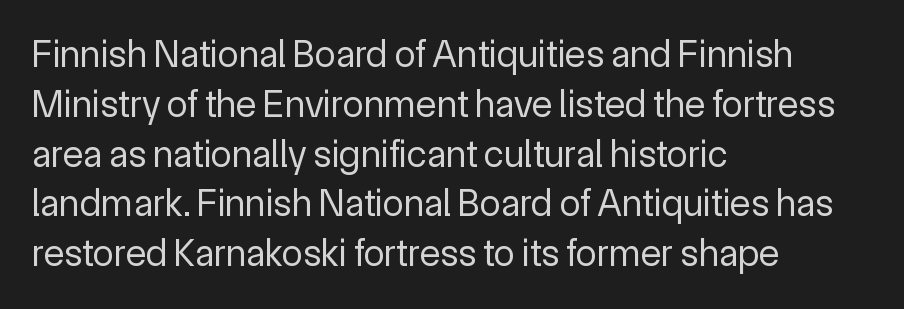
{"serif": "no", "italic": "no", "bold": "no", "weight": "regular", "width": "normal", "x_height": "medium", "monospaced": "no", "underline": "no", "align": "left", "line_spacing": "normal", "line_spacing_ratio": 1.31, "letter_spacing": "normal", "letter_spacing_em": 0.0, "glyph_px": 38}
